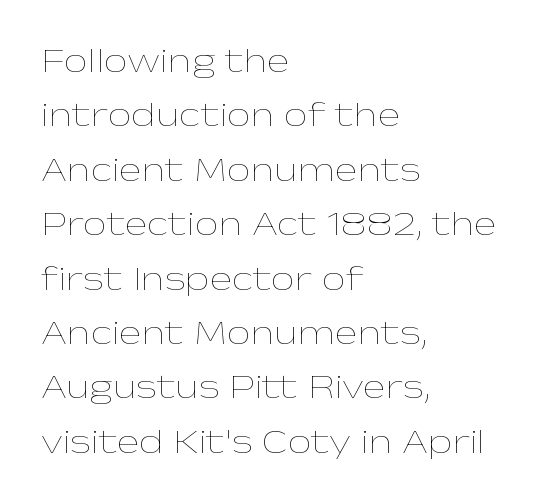
{"italic": "no", "bold": "no", "weight": "thin", "width": "wide", "stroke_contrast": "low", "x_height": "medium", "monospaced": "no", "underline": "no", "align": "left", "line_spacing": "normal", "line_spacing_ratio": 1.6, "letter_spacing": "normal", "letter_spacing_em": 0.0, "glyph_px": 34}
